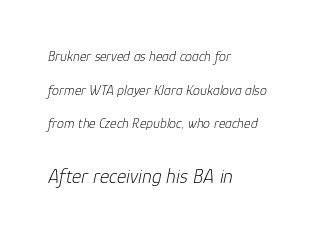
Q: Is the text bold? A: No.
Q: Is the text italic (slanted)? A: Yes, it leans right by about 12 degrees.
Q: Is the text underlined? A: No.
Q: How is the paragraph aligned? A: Left-aligned.
Q: Is the spacing between letters normal or unusually wide? A: Normal.
Q: Is the spacing between lines tight, normal or loose? A: Loose.
Q: Which block of text is set in a larger size, the first (top) or the second (bottom)? A: The second (bottom) one.
